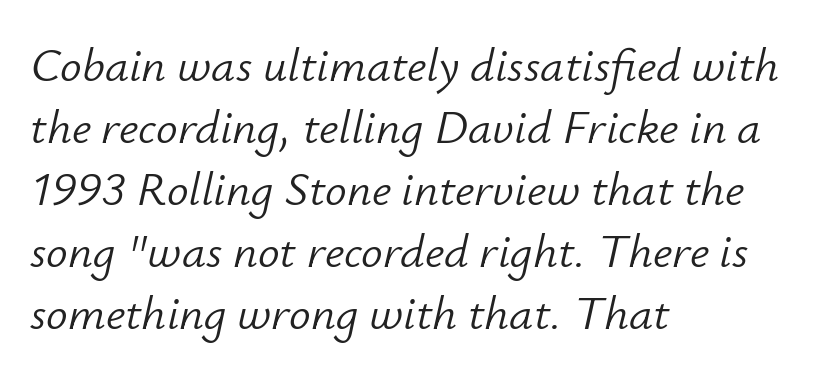
The letterforms sit at book weight or below. Interline gaps are of average width in this sample. The rendering keeps characters at their native spacing. Each letter keeps its own natural width here, so spacing adapts to shape. Beneath every word, the page is bare.
